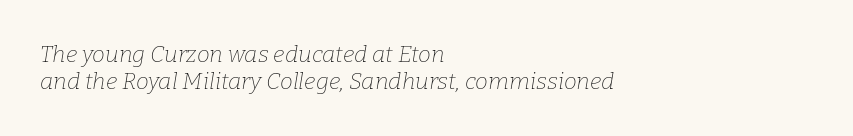
The image shows 23 px text type, italic (leaning right); set left-aligned, line spacing 1.17x, normal letter spacing, not underlined.
